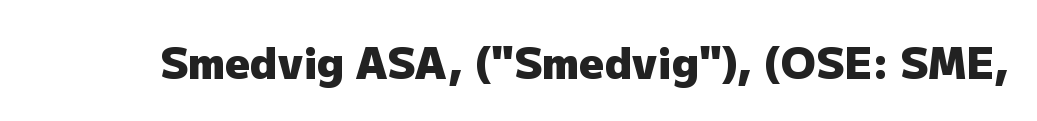
Q: Is the text bold? A: Yes.
Q: Is the text italic (slanted)? A: No, it is upright.
Q: Is the typeface a serif or a sans-serif typeface? A: Sans-serif.
Q: Is the text underlined? A: No.
Q: Is the spacing between letters normal or unusually wide? A: Normal.
Q: Width (condensed, normal, or wide)? A: Normal.
Q: Stroke contrast? A: Low.
Q: x-height? A: Medium.
Q: Monospaced? A: No.
